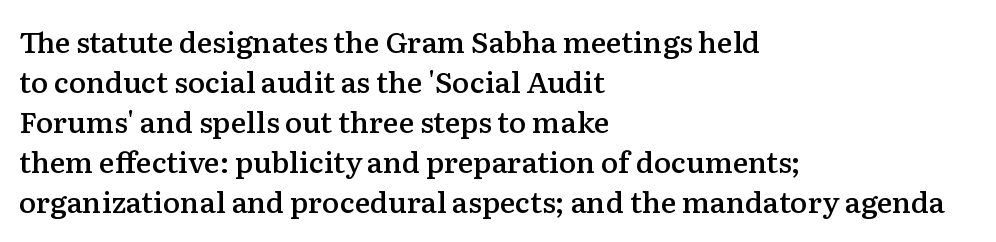
{"serif": "yes", "italic": "no", "bold": "semi", "weight": "semibold", "width": "normal", "stroke_contrast": "medium", "x_height": "medium", "monospaced": "no", "underline": "no", "align": "left", "line_spacing": "normal", "line_spacing_ratio": 1.38, "letter_spacing": "normal", "letter_spacing_em": 0.0, "glyph_px": 29}
